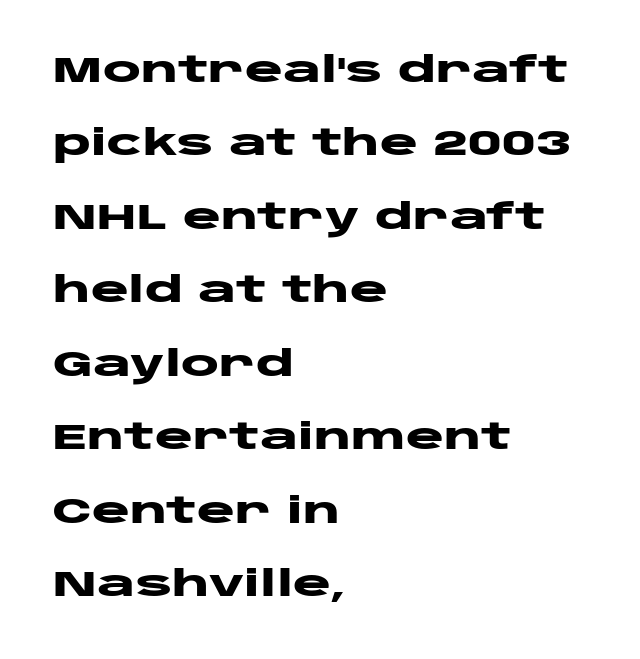
The image shows 36 px heavy, wide sans-serif type, upright; set left-aligned, loose line spacing (2.04x), normal letter spacing, not underlined; low stroke contrast and a large x-height.
